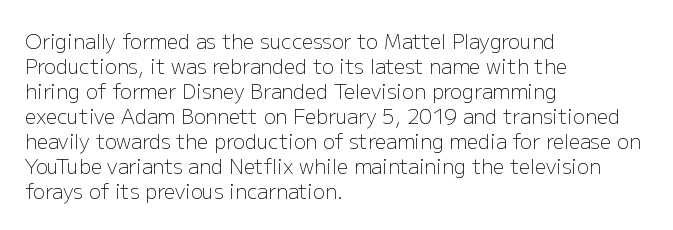
The image shows 20 px text type, upright; set left-aligned, normal line spacing (1.25x), normal letter spacing, not underlined.
